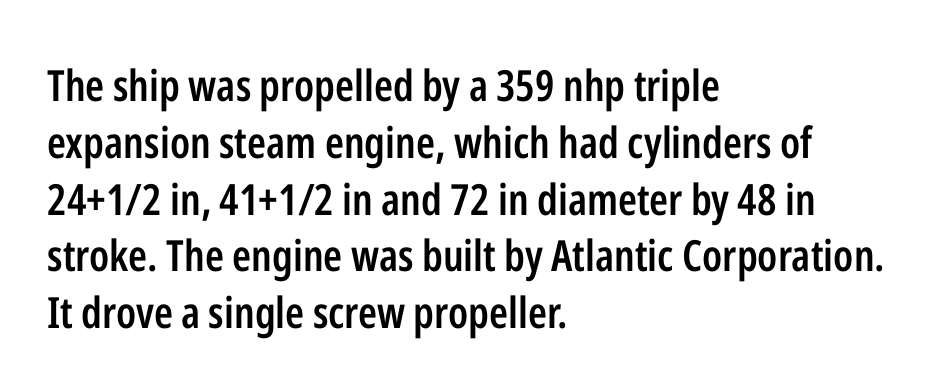
The image shows 43 px semibold, condensed sans-serif type, upright; set left-aligned, normal line spacing (1.32x), normal letter spacing, not underlined; low stroke contrast and a medium x-height.
